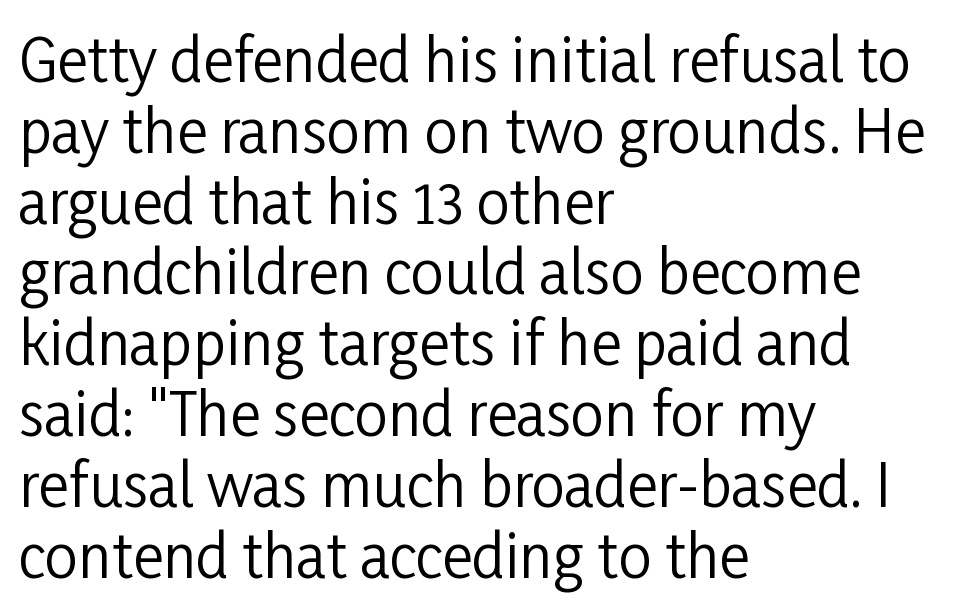
The image shows 59 px regular-weight, condensed sans-serif type, upright; set left-aligned, line spacing 1.2x, normal letter spacing, not underlined; low stroke contrast and a medium x-height.
